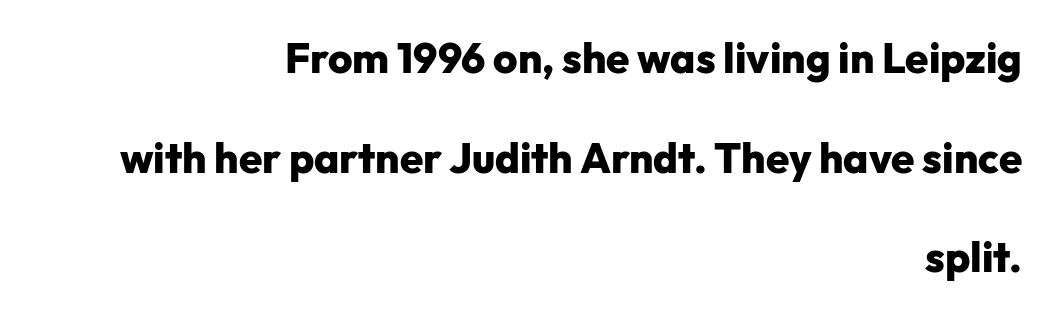
The image shows 42 px heavy sans-serif type, upright; set right-aligned, loose line spacing (2.37x), normal letter spacing, not underlined; low stroke contrast and a medium x-height.
